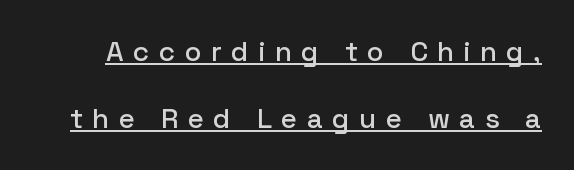
Stroke terminals: plain, sans-serif. This sample carries an underscore along the baseline area. Italic: no, the glyphs are upright roman. You could not count columns in this text — the font is proportionally spaced. The face used here is rendered with a markedly widened letterfit.
